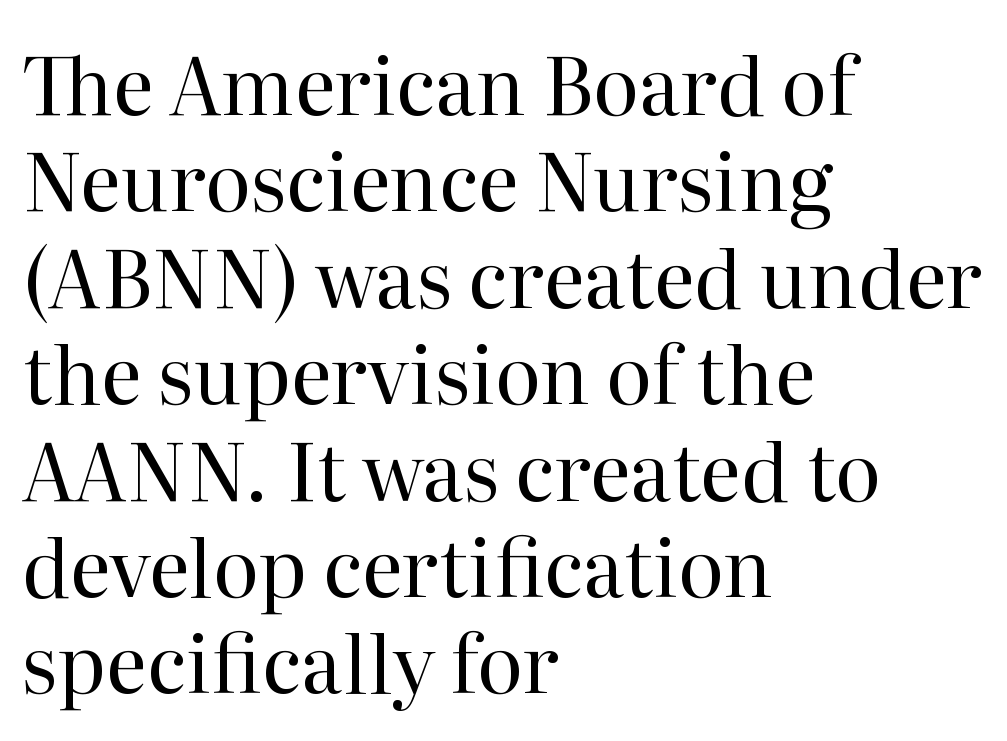
Q: Is the text bold? A: No.
Q: Is the text italic (slanted)? A: No, it is upright.
Q: Is the typeface a serif or a sans-serif typeface? A: Serif.
Q: Is the text underlined? A: No.
Q: How is the paragraph aligned? A: Left-aligned.
Q: Is the spacing between letters normal or unusually wide? A: Normal.
Q: Width (condensed, normal, or wide)? A: Normal.
Q: Stroke contrast? A: High.
Q: x-height? A: Medium.
Q: Monospaced? A: No.
